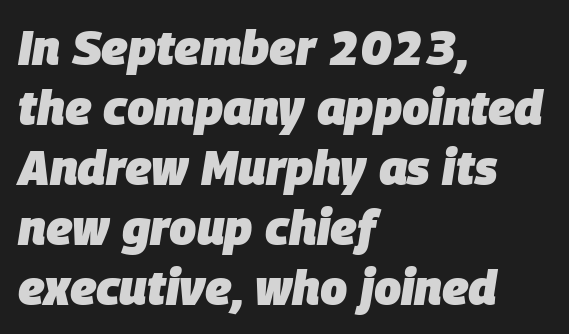
Slanted lettering throughout. The words here are not underlined. The sample has been set heavy, in full bold. Horizontal alignment here is leftward, the default for most running prose. Summary of vertical rhythm: regular, with standard interline spacing.
